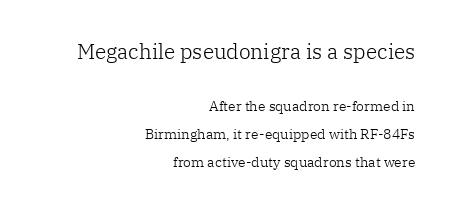
{"italic": "no", "bold": "no", "underline": "no", "align": "right", "line_spacing": "loose", "line_spacing_ratio": 2.01, "letter_spacing": "normal", "letter_spacing_em": 0.0, "larger_block": "first", "size_ratio": 1.5, "glyph_px": 21}
